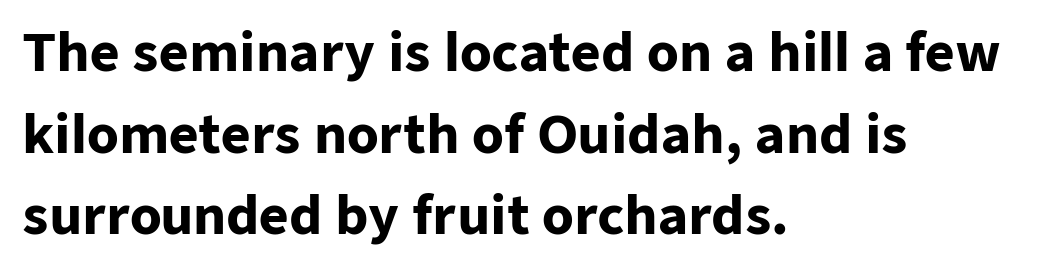
Q: Is the text bold? A: Yes.
Q: Is the text italic (slanted)? A: No, it is upright.
Q: Is the typeface a serif or a sans-serif typeface? A: Sans-serif.
Q: Is the text underlined? A: No.
Q: How is the paragraph aligned? A: Left-aligned.
Q: Is the spacing between letters normal or unusually wide? A: Normal.
Q: Is the spacing between lines tight, normal or loose? A: Normal.
Q: Width (condensed, normal, or wide)? A: Normal.
Q: Stroke contrast? A: Low.
Q: x-height? A: Medium.
Q: Monospaced? A: No.
